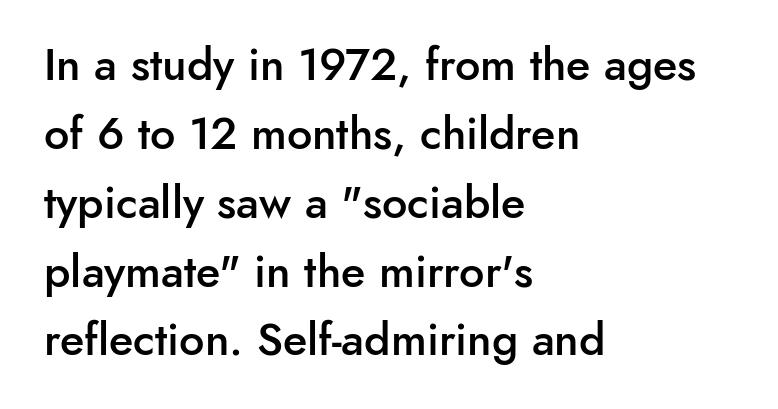
Q: Is the text bold? A: Semi-bold.
Q: Is the text italic (slanted)? A: No, it is upright.
Q: Is the typeface a serif or a sans-serif typeface? A: Sans-serif.
Q: Is the text underlined? A: No.
Q: How is the paragraph aligned? A: Left-aligned.
Q: Is the spacing between letters normal or unusually wide? A: Normal.
Q: Is the spacing between lines tight, normal or loose? A: Normal.
Q: Width (condensed, normal, or wide)? A: Normal.
Q: Stroke contrast? A: Low.
Q: x-height? A: Small.
Q: Monospaced? A: No.
